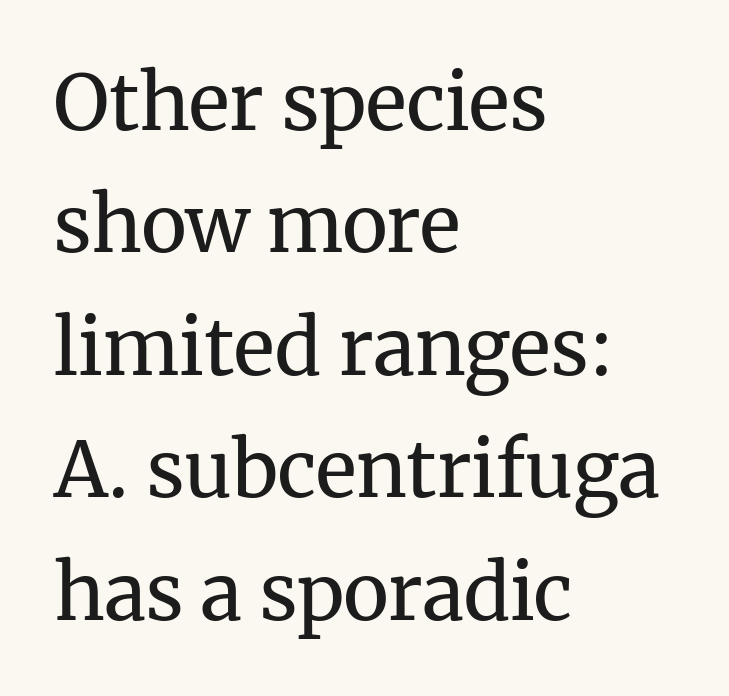
Q: Is the text bold? A: No.
Q: Is the text italic (slanted)? A: No, it is upright.
Q: Is the typeface a serif or a sans-serif typeface? A: Serif.
Q: Is the text underlined? A: No.
Q: How is the paragraph aligned? A: Left-aligned.
Q: Is the spacing between letters normal or unusually wide? A: Normal.
Q: Is the spacing between lines tight, normal or loose? A: Normal.
Q: Width (condensed, normal, or wide)? A: Normal.
Q: Stroke contrast? A: Medium.
Q: x-height? A: Medium.
Q: Monospaced? A: No.
